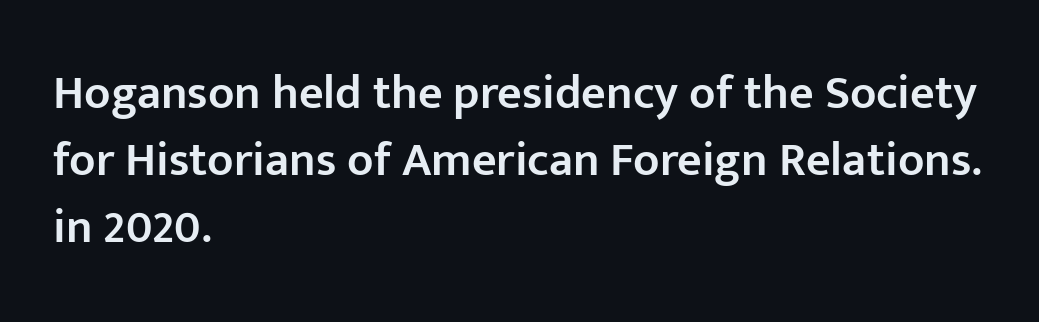
If you measured baseline to baseline, you'd find a middling distance. The type is set solid horizontally, with unmodified tracking. In terms of posture, this sample is upright. This sample has the flowing, uneven cadence of proportional lettering.
